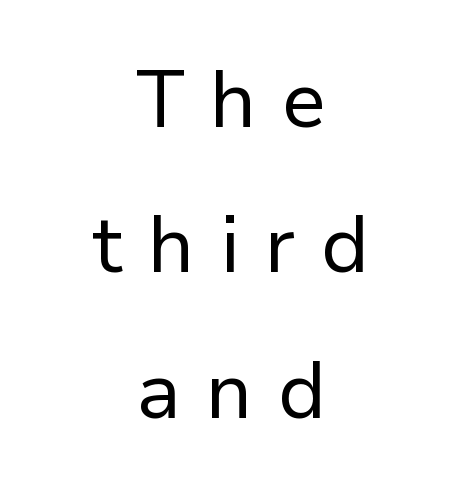
Q: Is the text bold? A: No.
Q: Is the text italic (slanted)? A: No, it is upright.
Q: Is the typeface a serif or a sans-serif typeface? A: Sans-serif.
Q: Is the text underlined? A: No.
Q: How is the paragraph aligned? A: Centered.
Q: Is the spacing between letters normal or unusually wide? A: Unusually wide.
Q: Width (condensed, normal, or wide)? A: Normal.
Q: Stroke contrast? A: Low.
Q: x-height? A: Medium.
Q: Monospaced? A: No.
